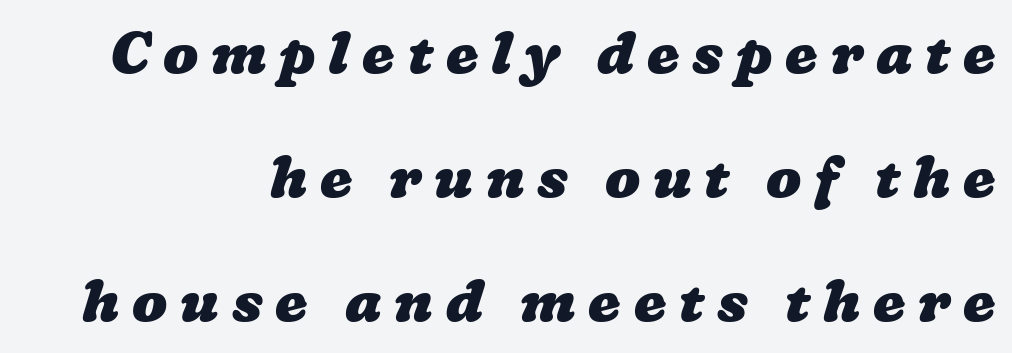
The image shows 58 px heavy, wide type; set right-aligned, loose line spacing (2.14x), unusually wide letter spacing (+0.22 em), not underlined; low stroke contrast and a medium x-height.
